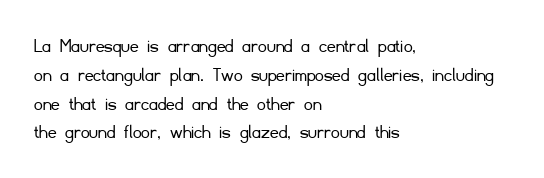
{"italic": "no", "bold": "no", "underline": "no", "align": "left", "line_spacing": "normal", "line_spacing_ratio": 1.37, "letter_spacing": "normal", "letter_spacing_em": 0.0, "glyph_px": 21}
